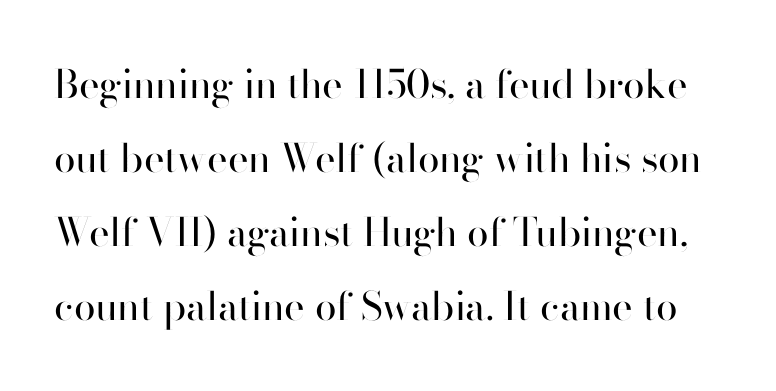
The letters carry no serifs — their stems end cleanly without finishing strokes. Every character sits straight up, as roman type does. Nothing heavy about these letters — not bold at all. The gap between lines stays unmarked. If you measured baseline to baseline, you'd find a long distance. Looks like regular typesetting: each glyph gets only the width it needs.
